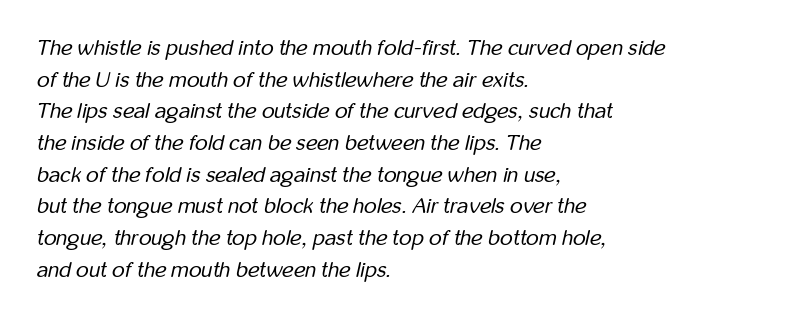
Nothing unusual about the tracking: characters are spaced as the font intends. Designer's note — italics engaged. The typesetter chose a ragged-right arrangement here. Stroke thickness stays within the range of a standard reading face or lighter. The rendering uses a moderate line-height, typical for paragraphs.
